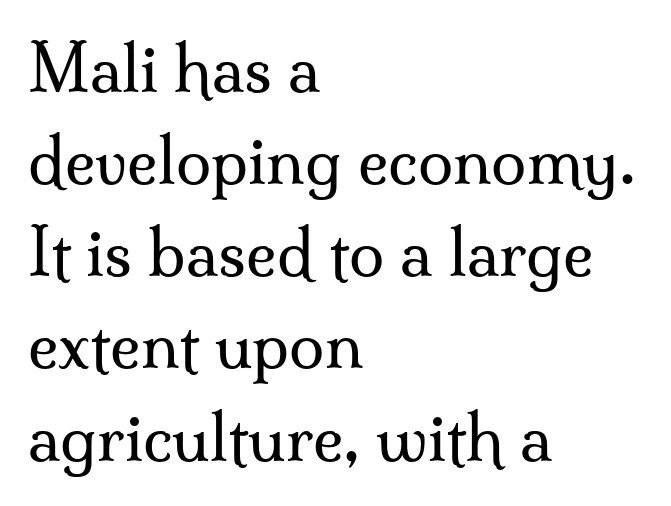
Q: Is the text bold? A: No.
Q: Is the text italic (slanted)? A: No, it is upright.
Q: Is the typeface a serif or a sans-serif typeface? A: Serif.
Q: Is the text underlined? A: No.
Q: How is the paragraph aligned? A: Left-aligned.
Q: Is the spacing between letters normal or unusually wide? A: Normal.
Q: Is the spacing between lines tight, normal or loose? A: Normal.
Q: Width (condensed, normal, or wide)? A: Normal.
Q: Stroke contrast? A: Medium.
Q: x-height? A: Small.
Q: Monospaced? A: No.
